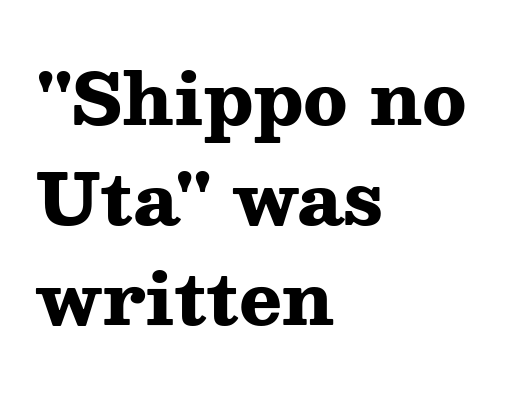
The image shows 71 px heavy, wide serif type, upright; set left-aligned, normal line spacing (1.41x), normal letter spacing, not underlined; medium stroke contrast and a medium x-height.
